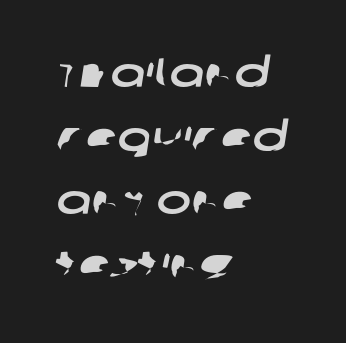
{"serif": "no", "width": "wide", "stroke_contrast": "low", "x_height": "large", "monospaced": "no", "underline": "no", "align": "left", "line_spacing": "normal", "line_spacing_ratio": 1.55, "letter_spacing": "normal", "letter_spacing_em": 0.0, "glyph_px": 41}
